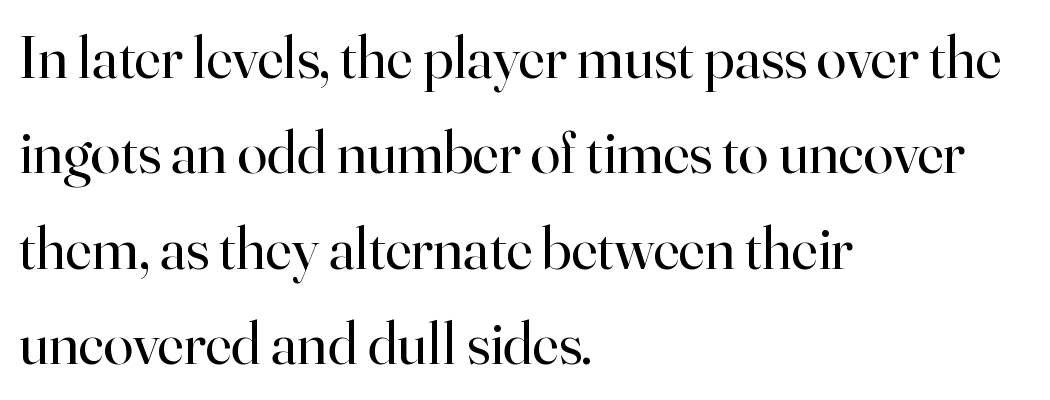
Q: Is the text bold? A: No.
Q: Is the text italic (slanted)? A: No, it is upright.
Q: Is the typeface a serif or a sans-serif typeface? A: Serif.
Q: Is the text underlined? A: No.
Q: How is the paragraph aligned? A: Left-aligned.
Q: Is the spacing between letters normal or unusually wide? A: Normal.
Q: Is the spacing between lines tight, normal or loose? A: Normal.
Q: Width (condensed, normal, or wide)? A: Normal.
Q: Stroke contrast? A: High.
Q: x-height? A: Small.
Q: Monospaced? A: No.
